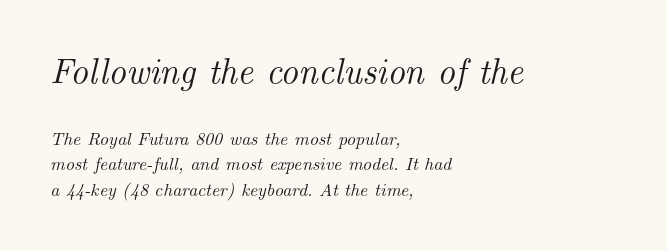
Q: Is the text italic (slanted)? A: Yes, it leans right by about 14 degrees.
Q: Is the typeface a serif or a sans-serif typeface? A: Serif.
Q: Is the text underlined? A: No.
Q: How is the paragraph aligned? A: Left-aligned.
Q: Is the spacing between letters normal or unusually wide? A: Normal.
Q: Is the spacing between lines tight, normal or loose? A: Normal.
Q: Which block of text is set in a larger size, the first (top) or the second (bottom)? A: The first (top) one.
Q: Width (condensed, normal, or wide)? A: Normal.
Q: Stroke contrast? A: Medium.
Q: x-height? A: Small.
Q: Monospaced? A: No.
